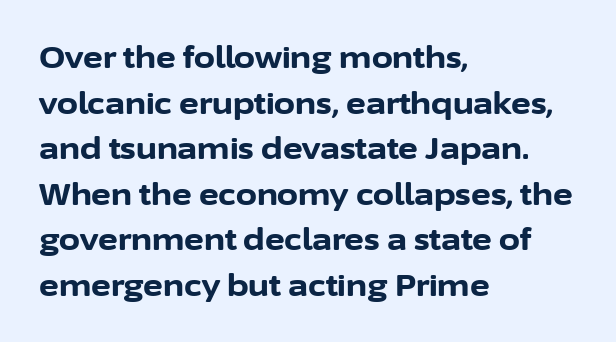
Each word holds together tightly as a unit, with standard inter-letter gaps. If you measured baseline to baseline, you'd find a middling distance. Visually the block forms a straight wall on the left and a jagged coastline on the right. Caption: bold face, heavy strokes. Do the characters align in a grid? No, the font is proportional.
